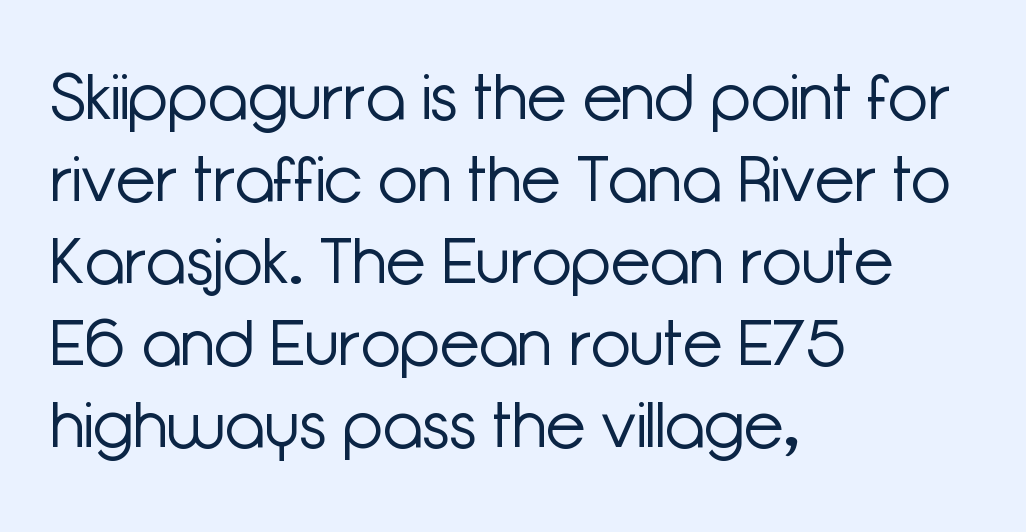
The image shows 65 px light sans-serif type, upright; set left-aligned, normal line spacing (1.26x), normal letter spacing, not underlined; low stroke contrast and a medium x-height.
